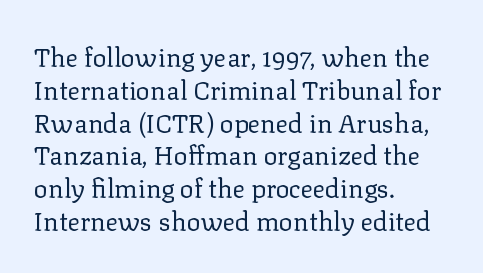
{"italic": "no", "bold": "no", "underline": "no", "align": "left", "line_spacing": "normal", "line_spacing_ratio": 1.26, "letter_spacing": "normal", "letter_spacing_em": 0.0, "glyph_px": 26}
